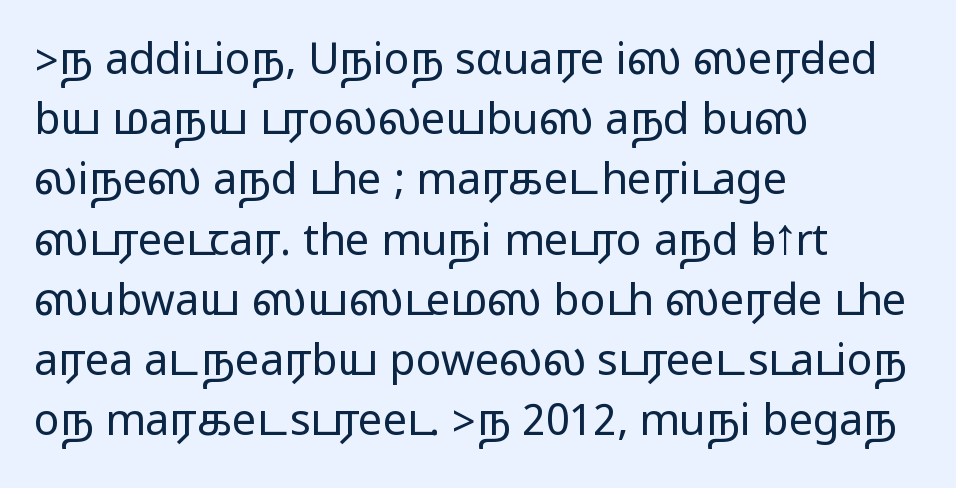
Q: Is the text italic (slanted)? A: No, it is upright.
Q: Is the typeface a serif or a sans-serif typeface? A: Sans-serif.
Q: Is the text underlined? A: No.
Q: How is the paragraph aligned? A: Left-aligned.
Q: Is the spacing between letters normal or unusually wide? A: Normal.
Q: Is the spacing between lines tight, normal or loose? A: Normal.
Q: Width (condensed, normal, or wide)? A: Wide.
Q: Stroke contrast? A: Medium.
Q: Monospaced? A: No.
